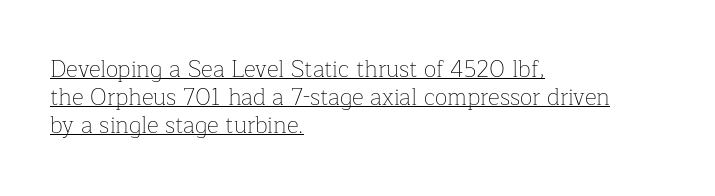
Q: Is the text bold? A: No.
Q: Is the text italic (slanted)? A: No, it is upright.
Q: Is the text underlined? A: Yes.
Q: How is the paragraph aligned? A: Left-aligned.
Q: Is the spacing between letters normal or unusually wide? A: Normal.
